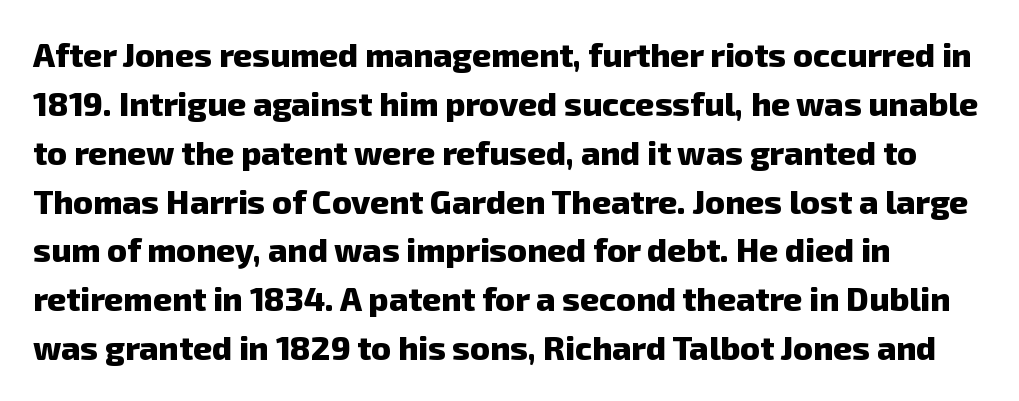
{"serif": "no", "bold": "yes", "weight": "heavy", "width": "normal", "stroke_contrast": "low", "x_height": "medium", "monospaced": "no", "underline": "no", "align": "left", "line_spacing": "normal", "line_spacing_ratio": 1.48, "letter_spacing": "normal", "letter_spacing_em": 0.0, "glyph_px": 33}
